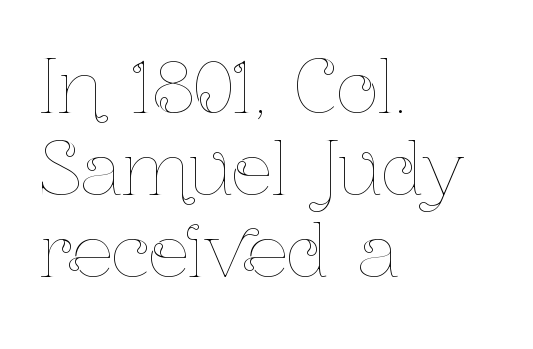
Q: Is the text bold? A: No.
Q: Is the text italic (slanted)? A: No, it is upright.
Q: Is the text underlined? A: No.
Q: How is the paragraph aligned? A: Left-aligned.
Q: Is the spacing between letters normal or unusually wide? A: Normal.
Q: Is the spacing between lines tight, normal or loose? A: Tight.
Q: Width (condensed, normal, or wide)? A: Condensed.
Q: Stroke contrast? A: Low.
Q: x-height? A: Medium.
Q: Monospaced? A: No.
